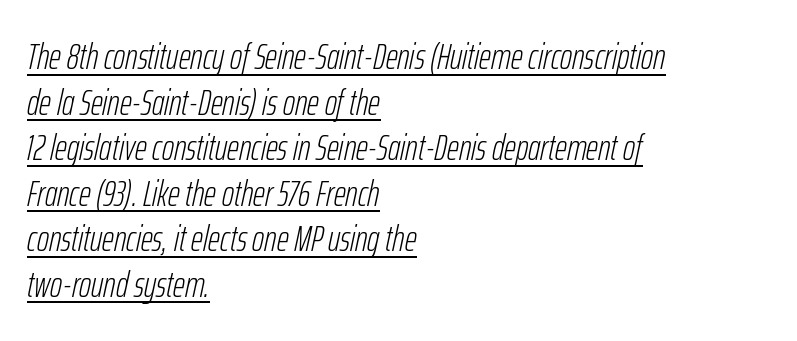
Slanted lettering throughout. The weight would be labelled regular, book, light, or lighter still. Between one letter and the next there's only the usual sliver of space. Leftover space on each line is placed entirely after the last word. The words here are underlined. Spacing verdict: proportional, widths tailored to each character.
